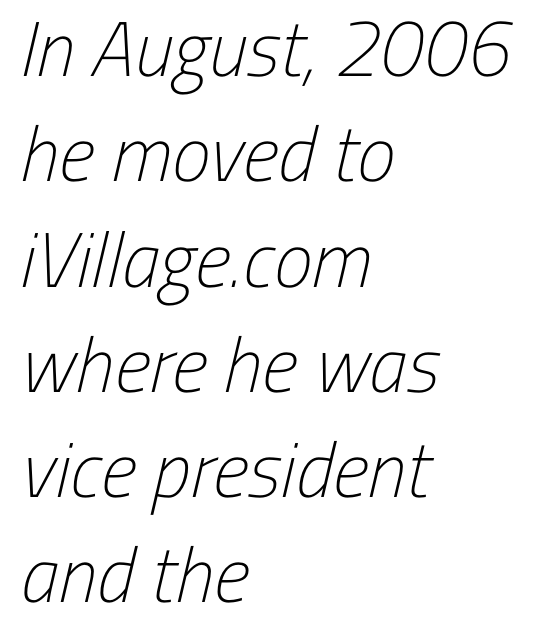
Underlining? Definitely not there. On a weight scale, this lands at 450 or below. Character widths vary here, with narrow letters taking less room than wide ones. Vertical spacing — default. In terms of letterform style, serifs are entirely absent. Leftover space on each line is placed entirely after the last word.
